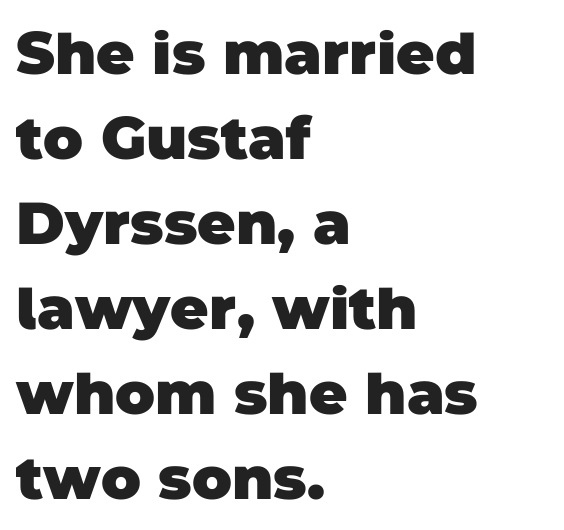
Q: Is the text bold? A: Yes.
Q: Is the typeface a serif or a sans-serif typeface? A: Sans-serif.
Q: Is the text underlined? A: No.
Q: How is the paragraph aligned? A: Left-aligned.
Q: Is the spacing between letters normal or unusually wide? A: Normal.
Q: Is the spacing between lines tight, normal or loose? A: Normal.
Q: Width (condensed, normal, or wide)? A: Normal.
Q: Stroke contrast? A: Low.
Q: x-height? A: Large.
Q: Monospaced? A: No.
